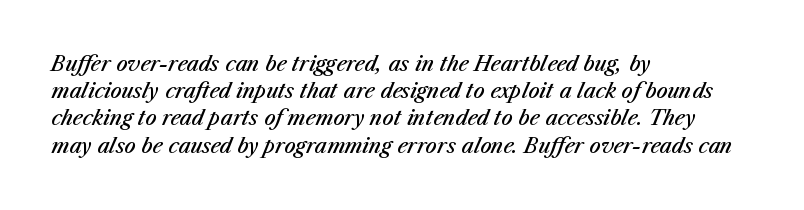
Q: Is the text bold? A: Semi-bold.
Q: Is the text italic (slanted)? A: Yes, it leans right by about 23 degrees.
Q: Is the text underlined? A: No.
Q: How is the paragraph aligned? A: Left-aligned.
Q: Is the spacing between letters normal or unusually wide? A: Normal.
Q: Is the spacing between lines tight, normal or loose? A: Normal.
